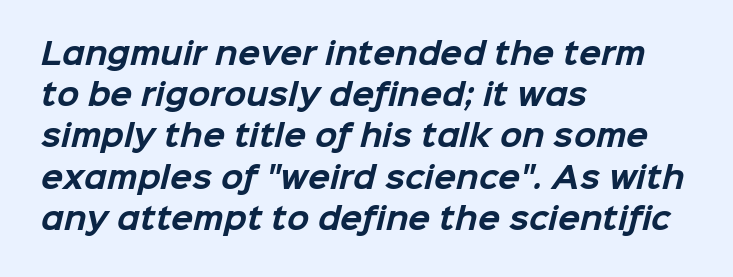
Q: Is the text bold? A: Yes.
Q: Is the typeface a serif or a sans-serif typeface? A: Sans-serif.
Q: Is the text underlined? A: No.
Q: How is the paragraph aligned? A: Left-aligned.
Q: Is the spacing between letters normal or unusually wide? A: Normal.
Q: Is the spacing between lines tight, normal or loose? A: Normal.
Q: Width (condensed, normal, or wide)? A: Normal.
Q: Stroke contrast? A: Low.
Q: x-height? A: Medium.
Q: Monospaced? A: No.
